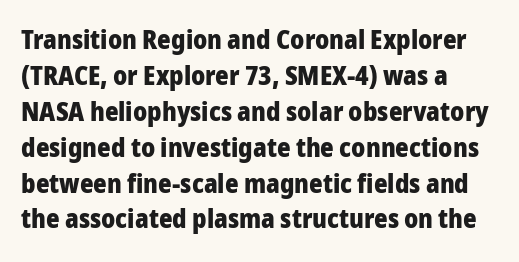
{"italic": "no", "bold": "yes", "underline": "no", "align": "left", "line_spacing": "normal", "line_spacing_ratio": 1.38, "letter_spacing": "normal", "letter_spacing_em": 0.0, "glyph_px": 26}
